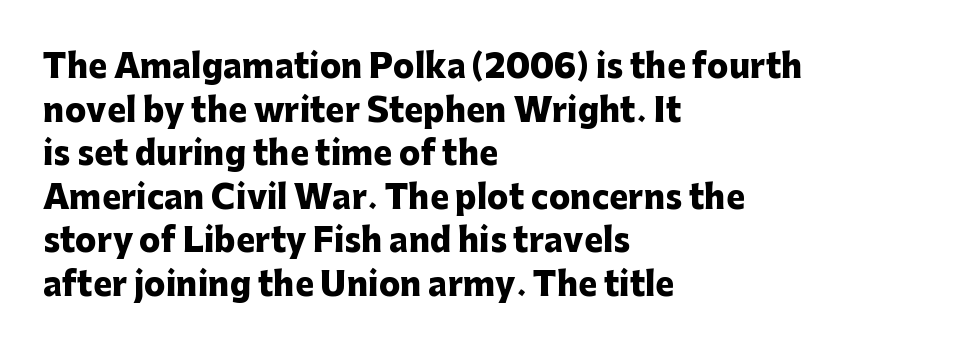
Spacing between characters is what you'd get straight out of the box. Notice how descenders clear the ascenders below comfortably — that's standard leading. The passage shown is emphatically bold. The face used here is proportionally spaced, like ordinary book or web type.
